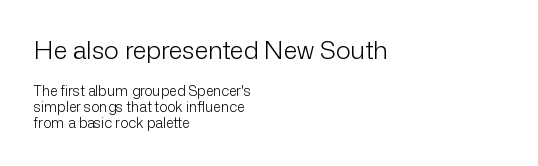
{"italic": "no", "bold": "no", "underline": "no", "align": "left", "line_spacing": "tight", "line_spacing_ratio": 1.13, "letter_spacing": "normal", "letter_spacing_em": 0.0, "larger_block": "first", "size_ratio": 1.79, "glyph_px": 25}
